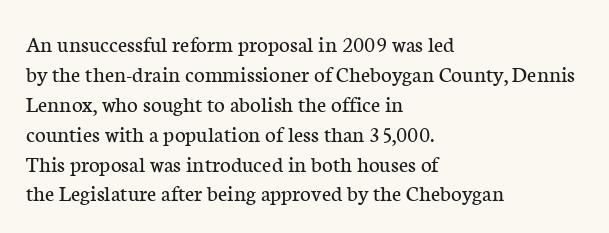
{"italic": "no", "bold": "no", "underline": "no", "align": "left", "line_spacing": "normal", "line_spacing_ratio": 1.3, "letter_spacing": "normal", "letter_spacing_em": 0.0, "glyph_px": 23}
